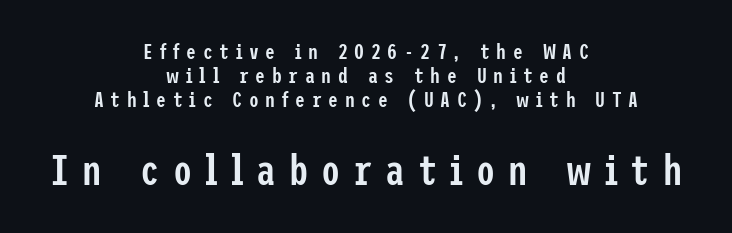
Check where the strokes stop: nothing finishes them off — pure sans. Heft: intermediate — a semibold. The letterforms stand isolated, each surrounded by extra space. Does the lettering tilt? It doesn't — this is upright.
